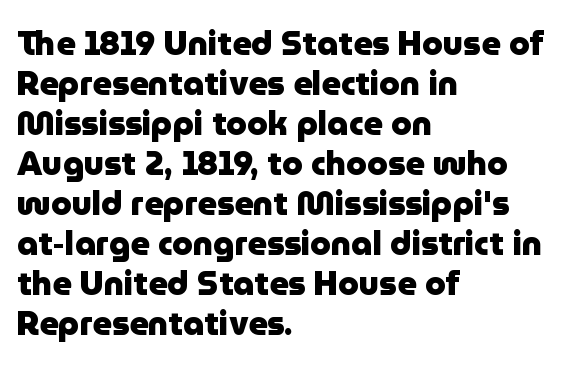
The image shows 33 px heavy sans-serif type, upright; set left-aligned, line spacing 1.21x, normal letter spacing, not underlined; low stroke contrast and a medium x-height.
